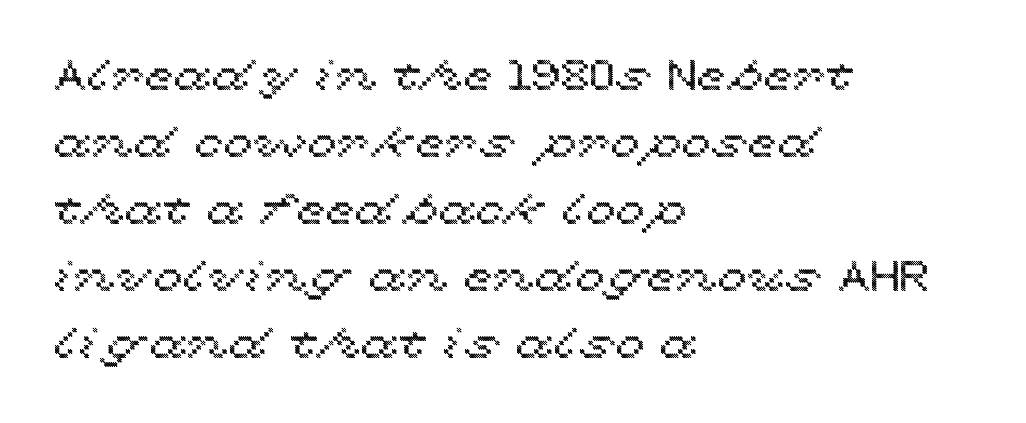
Q: Is the text italic (slanted)? A: Yes.
Q: Is the text underlined? A: No.
Q: How is the paragraph aligned? A: Left-aligned.
Q: Is the spacing between letters normal or unusually wide? A: Normal.
Q: Is the spacing between lines tight, normal or loose? A: Normal.
Q: Width (condensed, normal, or wide)? A: Wide.
Q: x-height? A: Medium.
Q: Monospaced? A: No.
